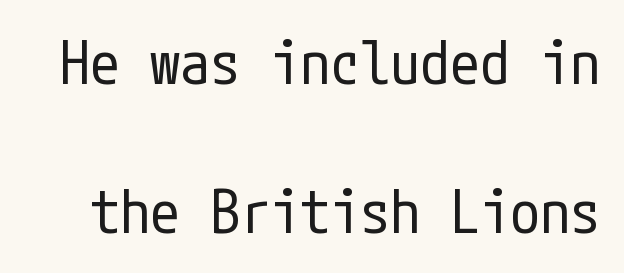
The image shows 60 px regular-weight, condensed sans-serif type, upright; set loose line spacing (2.49x), normal letter spacing, not underlined; low stroke contrast and a medium x-height.
